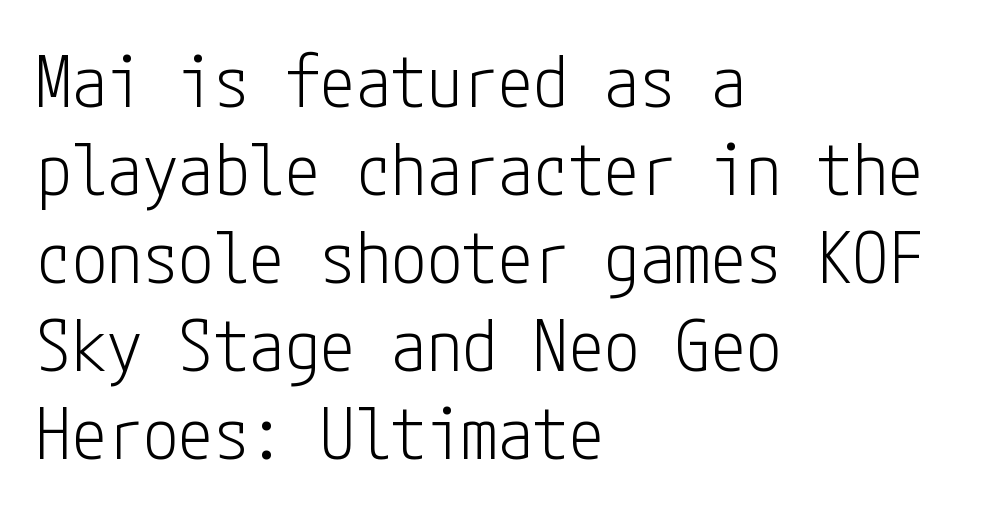
The image shows 71 px light, condensed sans-serif type, upright; set left-aligned, line spacing 1.24x, normal letter spacing, not underlined; low stroke contrast and a medium x-height.
